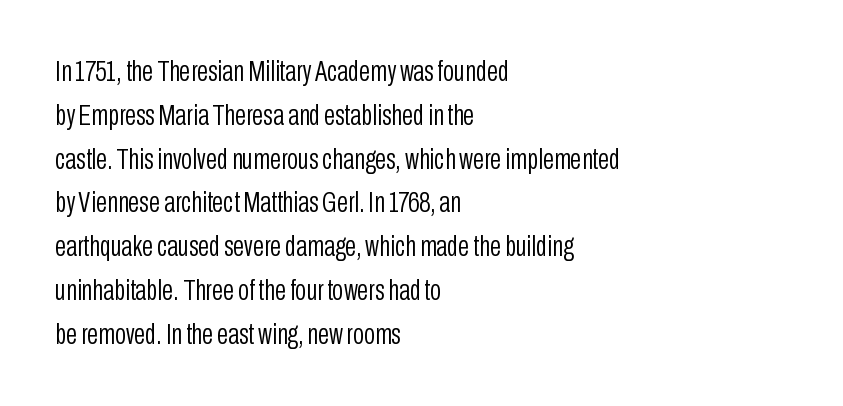
The weight tops out at a normal text grade. Look at the bottom of the vertical strokes: they stop flat, with no serifs. Honestly, the row spacing looks completely unremarkable. The passage shown has conventional tracking throughout.
